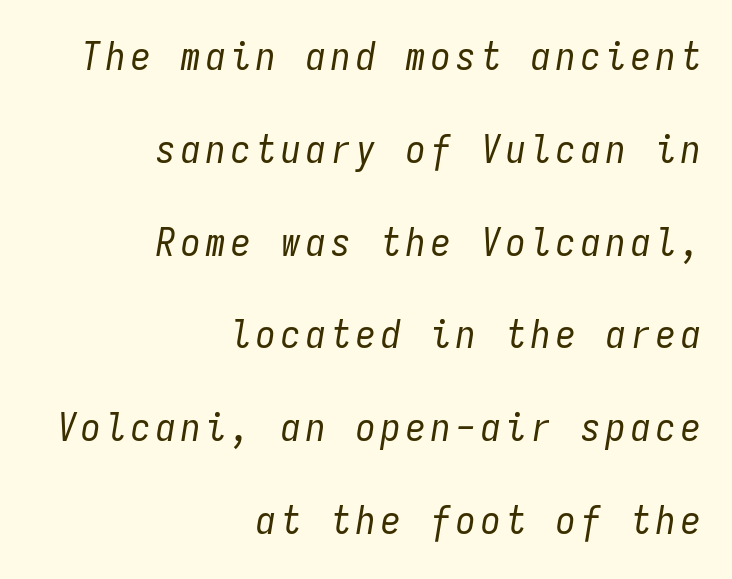
{"italic": "yes", "lean": "right", "slant_degrees": 9, "bold": "no", "weight": "regular", "width": "condensed", "stroke_contrast": "low", "x_height": "medium", "monospaced": "yes", "underline": "no", "align": "right", "line_spacing": "loose", "line_spacing_ratio": 2.38, "glyph_px": 39}
